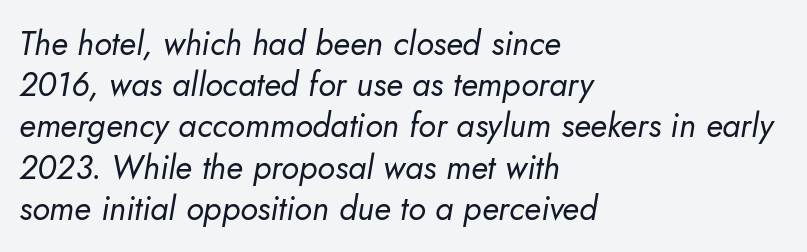
Q: Is the text bold? A: No.
Q: Is the text italic (slanted)? A: Yes, it leans right by about 10 degrees.
Q: Is the text underlined? A: No.
Q: How is the paragraph aligned? A: Left-aligned.
Q: Is the spacing between letters normal or unusually wide? A: Normal.
Q: Is the spacing between lines tight, normal or loose? A: Normal.
Q: Width (condensed, normal, or wide)? A: Normal.
Q: Stroke contrast? A: Low.
Q: x-height? A: Small.
Q: Monospaced? A: No.
